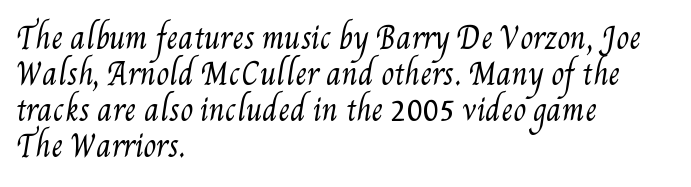
The string is rendered with underlining switched off. The font is comparable to plain body text, perhaps lighter. Standard letterfit; no display-style spreading of the glyphs. Leftover space on each line is placed entirely after the last word. This sample has the flowing, uneven cadence of proportional lettering.
